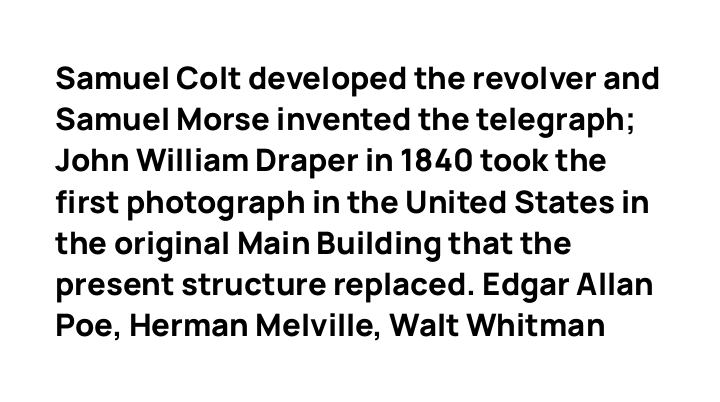
The image shows 31 px bold sans-serif type, upright; set left-aligned, normal line spacing (1.33x), normal letter spacing, not underlined; low stroke contrast and a medium x-height.
